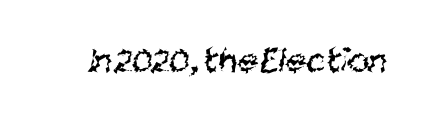
Q: Is the text bold? A: No.
Q: Is the typeface a serif or a sans-serif typeface? A: Sans-serif.
Q: Is the text underlined? A: No.
Q: Is the spacing between letters normal or unusually wide? A: Normal.
Q: Width (condensed, normal, or wide)? A: Condensed.
Q: Stroke contrast? A: Medium.
Q: x-height? A: Large.
Q: Monospaced? A: No.
